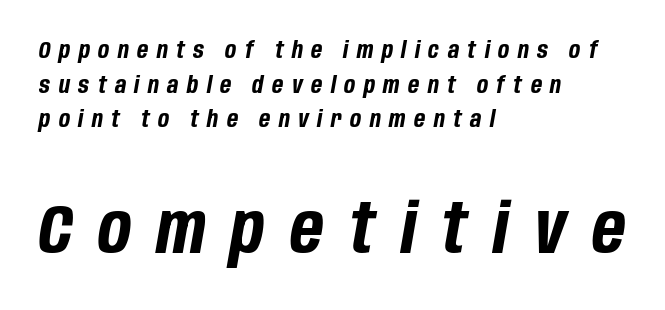
{"italic": "yes", "lean": "right", "slant_degrees": 10, "bold": "yes", "weight": "bold", "width": "condensed", "stroke_contrast": "low", "x_height": "large", "monospaced": "no", "underline": "no", "align": "left", "line_spacing": "normal", "line_spacing_ratio": 1.51, "letter_spacing": "wide", "letter_spacing_em": 0.37, "larger_block": "second", "size_ratio": 3.0, "glyph_px": 69}
